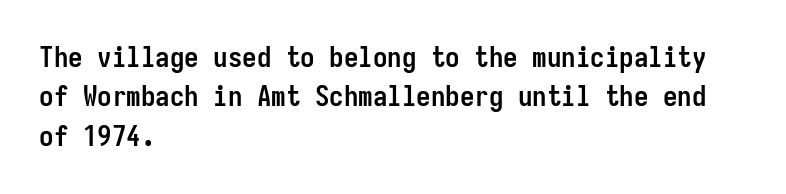
The image shows 29 px semibold, condensed sans-serif type, upright, monospaced; set left-aligned, normal line spacing (1.36x), normal letter spacing, not underlined; low stroke contrast and a medium x-height.
